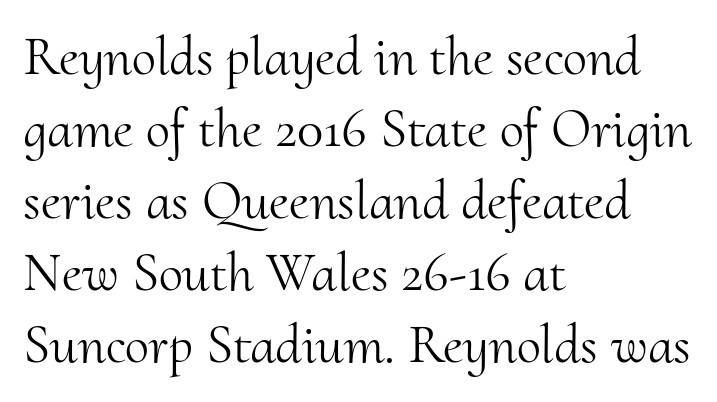
The image shows 55 px light serif type, upright; set left-aligned, normal line spacing (1.31x), normal letter spacing, not underlined; medium stroke contrast and a small x-height.
